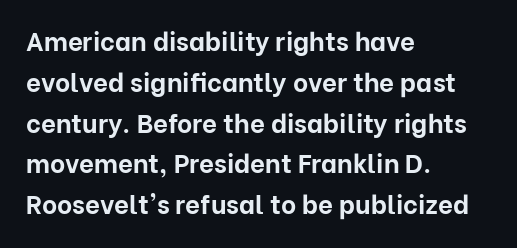
The image shows 26 px bold type, upright; set left-aligned, normal line spacing (1.57x), normal letter spacing, not underlined.
